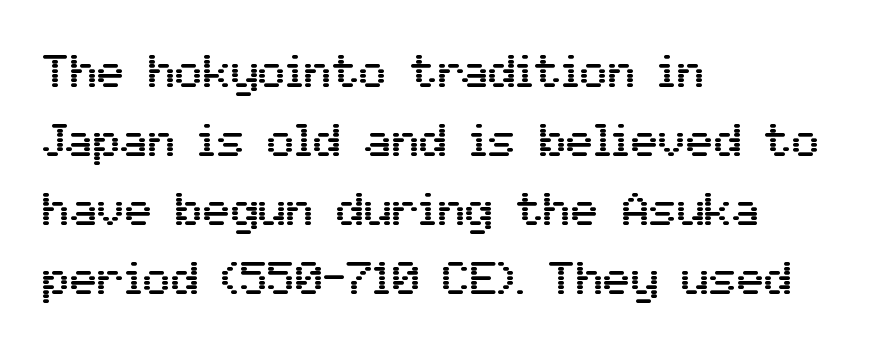
The designer left line spacing at the default. The string is rendered with underlining switched off. There is no visible air inserted between adjacent glyphs. Letterform terminals end flat and unadorned throughout the passage. In terms of posture, this sample is upright.
